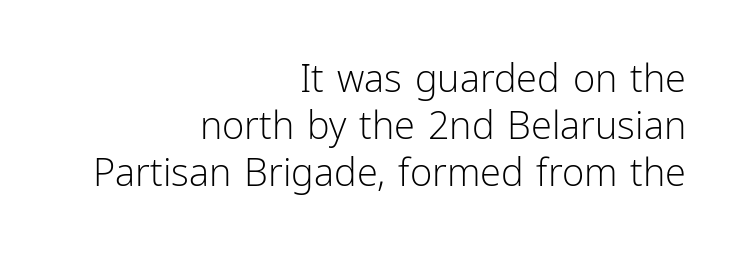
Decoration check: the copy has no underline. The type is set solid horizontally, with unmodified tracking. Proportional: the letters do not fall into vertical columns. Style check: upright.
